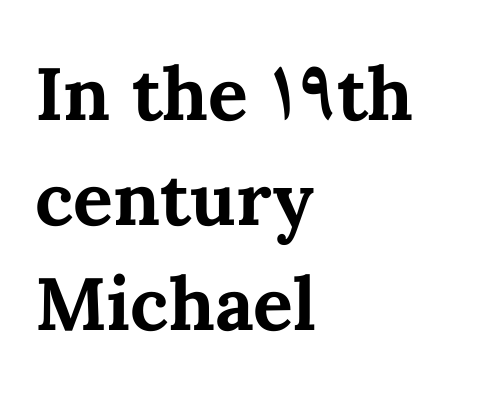
The image shows 74 px bold type, upright; set left-aligned, normal line spacing (1.42x), normal letter spacing, not underlined; medium stroke contrast and a medium x-height.
